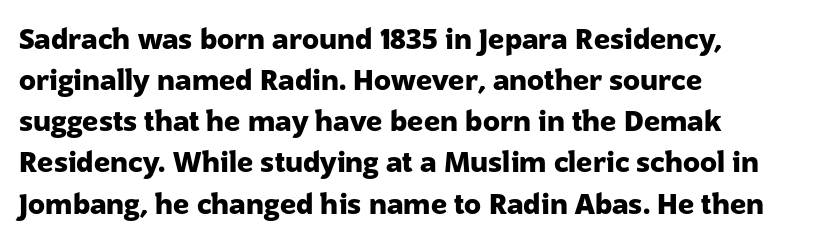
Each glyph is drawn with heavy, bold strokes. Any mark beneath the type? The region is blank. No extra tracking has been applied to these lines. Type style note: lacks serifs.
